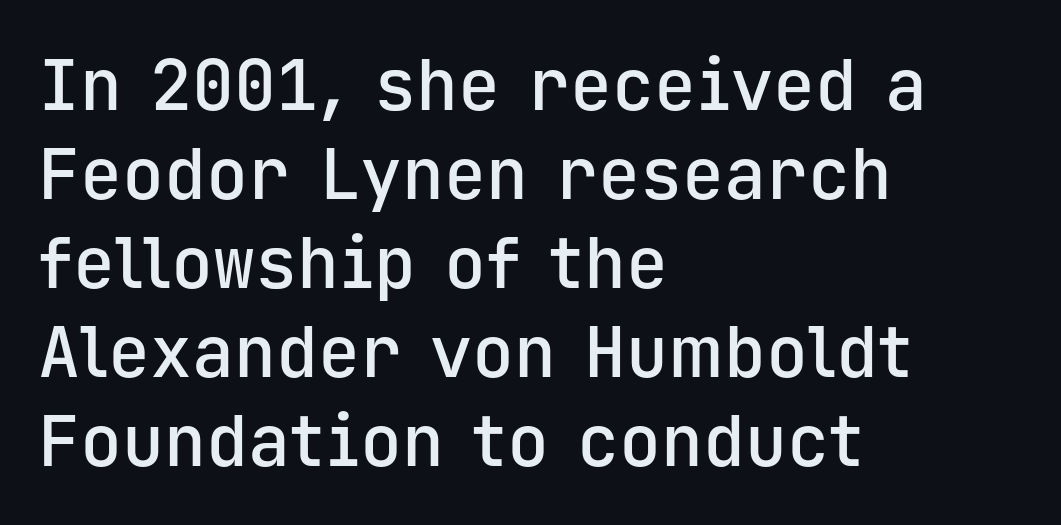
The image shows 70 px semibold sans-serif type, upright, monospaced; set left-aligned, normal line spacing (1.27x), normal letter spacing, not underlined; low stroke contrast and a medium x-height.
